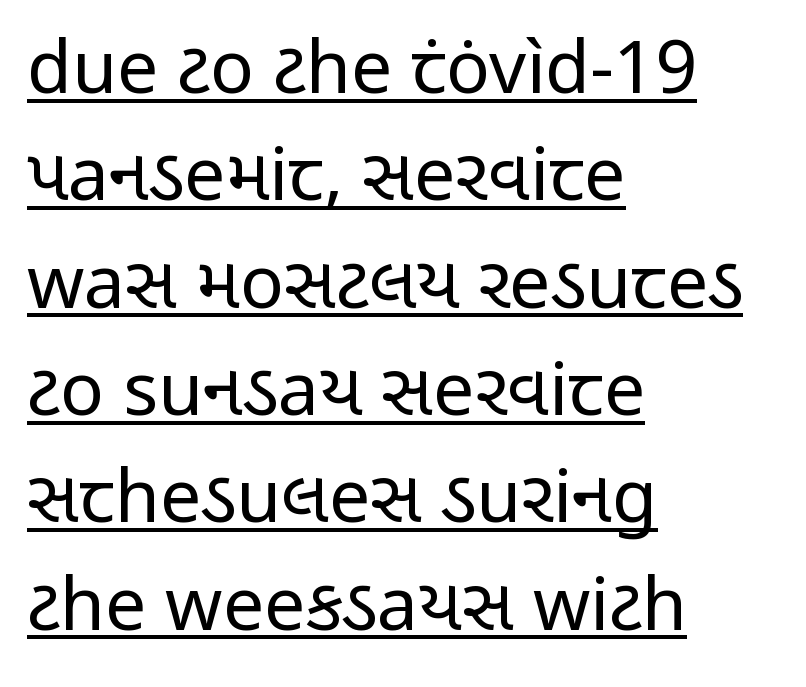
Proportional: the letters do not fall into vertical columns. Stem width sits at or under what a default text font uses. Characters follow at the spacing the type designer built in. The vertical gap from one line to the next is medium. Is there an underline? Yes — a line sits under the letters.
